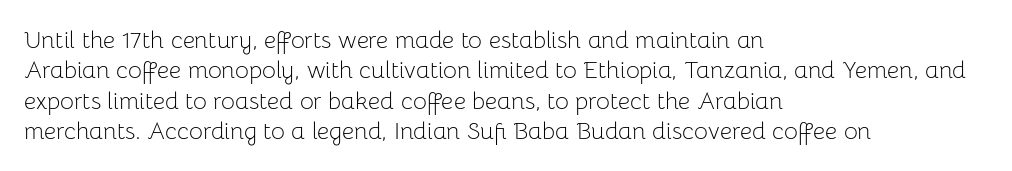
{"italic": "no", "bold": "no", "underline": "no", "align": "left", "line_spacing": "normal", "line_spacing_ratio": 1.27, "letter_spacing": "normal", "letter_spacing_em": 0.0, "glyph_px": 24}
